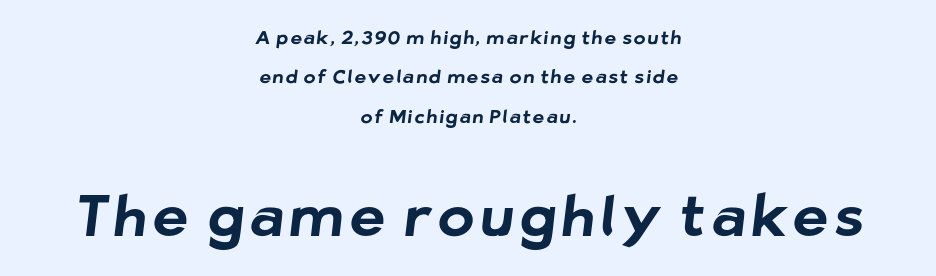
Q: Is the text bold? A: Yes.
Q: Is the typeface a serif or a sans-serif typeface? A: Sans-serif.
Q: Is the text underlined? A: No.
Q: How is the paragraph aligned? A: Centered.
Q: Is the spacing between lines tight, normal or loose? A: Loose.
Q: Which block of text is set in a larger size, the first (top) or the second (bottom)? A: The second (bottom) one.
Q: Width (condensed, normal, or wide)? A: Normal.
Q: Stroke contrast? A: Low.
Q: x-height? A: Medium.
Q: Monospaced? A: No.
